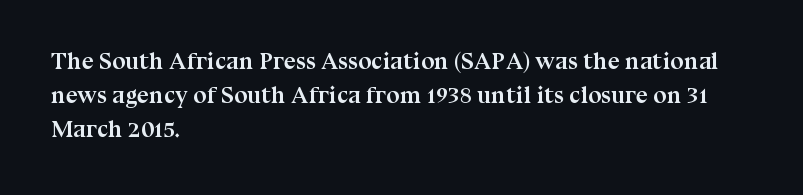
Check under the words: just untouched page. The lettering stays uniformly vertical, giving the passage a roman look. Does the weight exceed regular? Yes, all the way to bold. Leading: standard.
